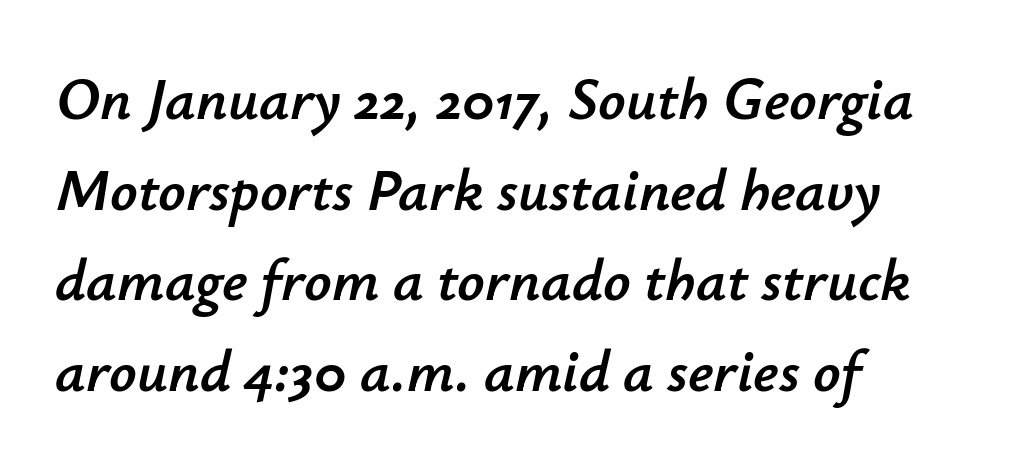
{"italic": "yes", "lean": "right", "slant_degrees": 12, "width": "normal", "stroke_contrast": "low", "x_height": "small", "monospaced": "no", "underline": "no", "align": "left", "line_spacing": "normal", "line_spacing_ratio": 1.51, "letter_spacing": "normal", "letter_spacing_em": 0.0, "glyph_px": 60}
